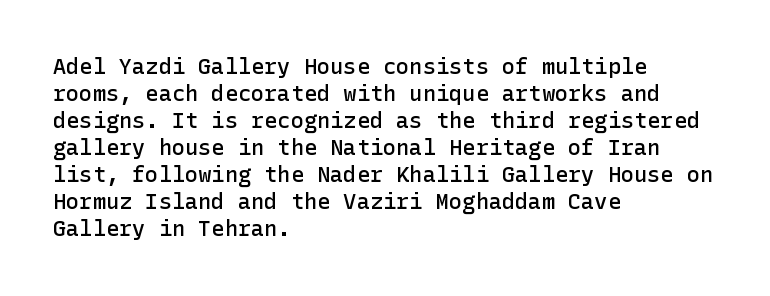
{"italic": "no", "bold": "semi", "underline": "no", "align": "left", "line_spacing_ratio": 1.23, "letter_spacing": "normal", "letter_spacing_em": 0.0, "glyph_px": 22}
